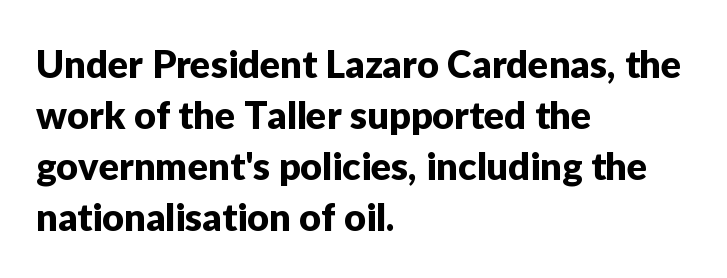
Q: Is the text italic (slanted)? A: No, it is upright.
Q: Is the typeface a serif or a sans-serif typeface? A: Sans-serif.
Q: Is the text underlined? A: No.
Q: How is the paragraph aligned? A: Left-aligned.
Q: Is the spacing between letters normal or unusually wide? A: Normal.
Q: Is the spacing between lines tight, normal or loose? A: Normal.
Q: Width (condensed, normal, or wide)? A: Normal.
Q: Stroke contrast? A: Low.
Q: x-height? A: Medium.
Q: Monospaced? A: No.
